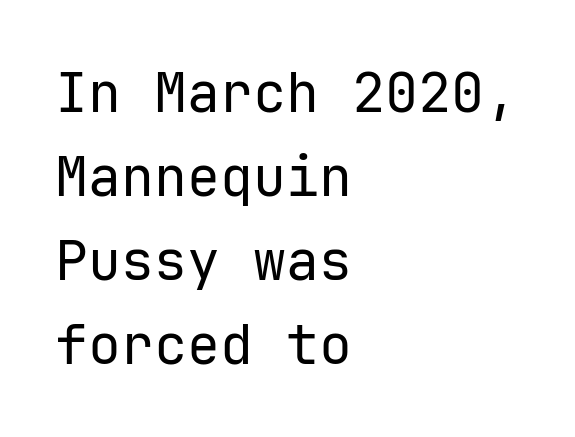
The image shows 55 px regular-weight sans-serif type, upright, monospaced; set left-aligned, normal line spacing (1.53x), normal letter spacing, not underlined; low stroke contrast and a medium x-height.
